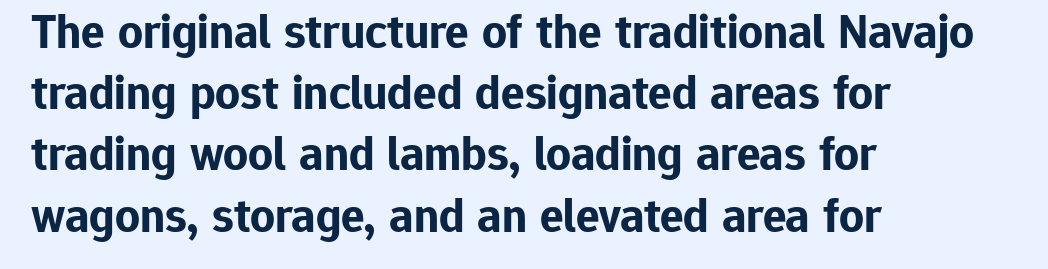
A typesetter would label this face a sans. The text block is weighted toward the left margin, trailing off unevenly rightward. Chunky letters — that's bold for sure. Note the varied advance widths — an 'i' is clearly narrower than an 'm'. This sample uses plain, unmodified letter spacing.
